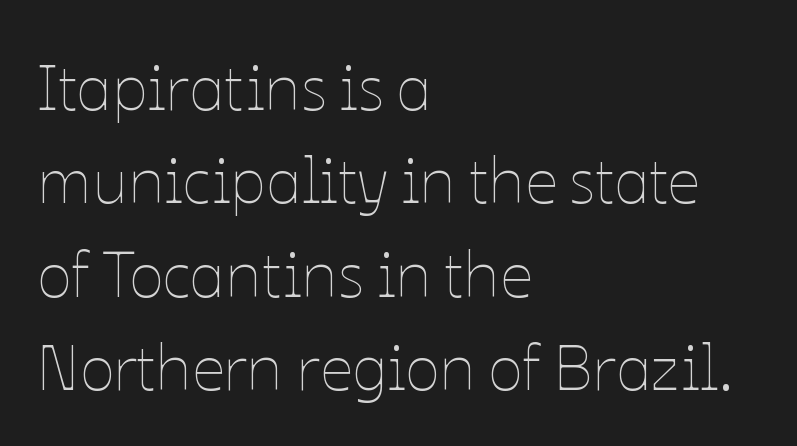
{"italic": "no", "bold": "no", "weight": "thin", "width": "normal", "stroke_contrast": "low", "x_height": "medium", "monospaced": "no", "underline": "no", "align": "left", "line_spacing": "normal", "line_spacing_ratio": 1.46, "letter_spacing": "normal", "letter_spacing_em": 0.0, "glyph_px": 64}
